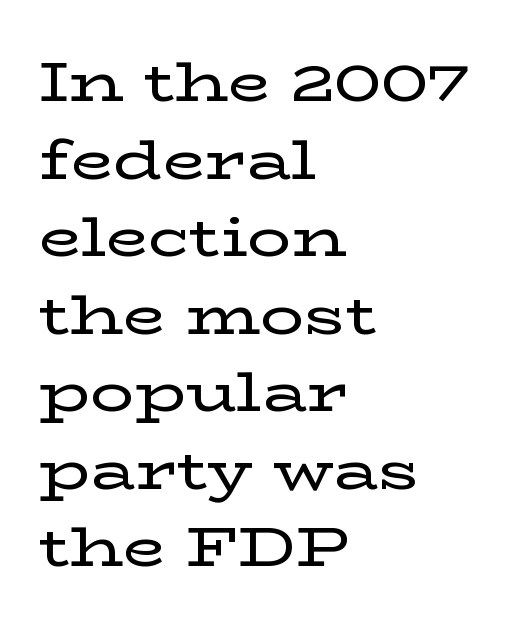
The image shows 55 px wide serif type, upright; set left-aligned, normal line spacing (1.41x), normal letter spacing, not underlined; low stroke contrast and a medium x-height.
